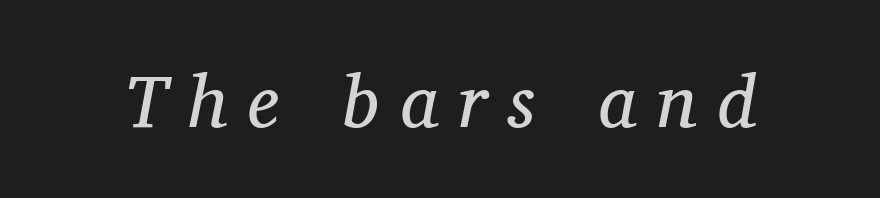
The typeface chosen for these lines features serifs. Yep, that's italic — everything's leaning. Quick note: underline off. The type is letterspaced generously, with wide tracking. No extra ink here — the face is not bold.
